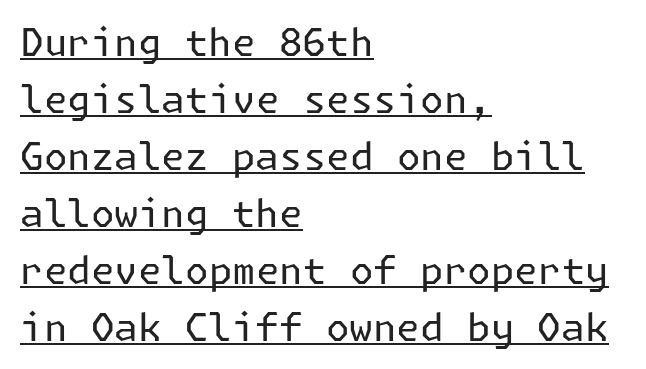
Line starts are locked; line ends wander. The lettering holds an erect, upright posture throughout. Each line of the rendering has a horizontal stroke beneath the glyphs. Each letter's strokes conclude bluntly, with no projecting serifs. Letters have the restrained weight of plain body copy at most.
